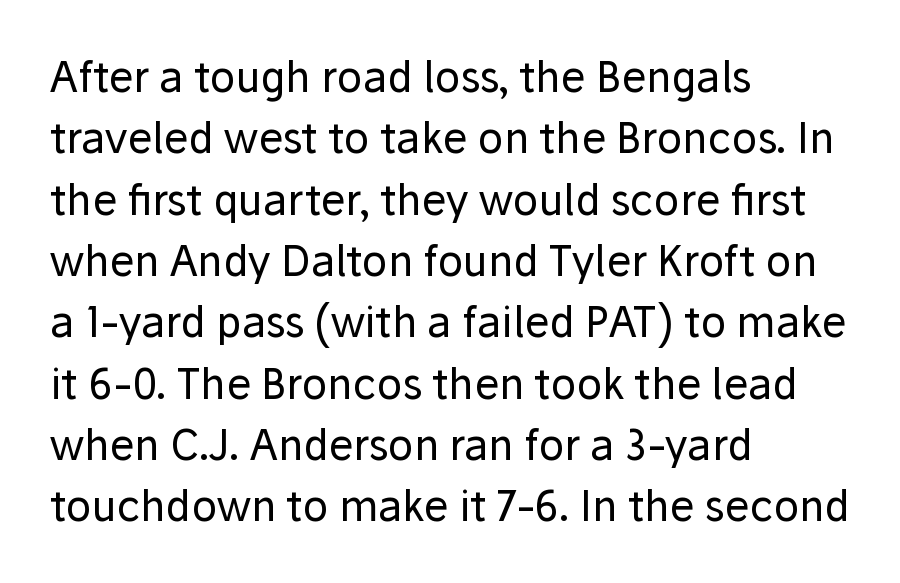
Vertical stems look standard width or narrower in stroke. The font's upright variant was chosen for this text. Regular leading. Each row of text sits above clean, open space.
